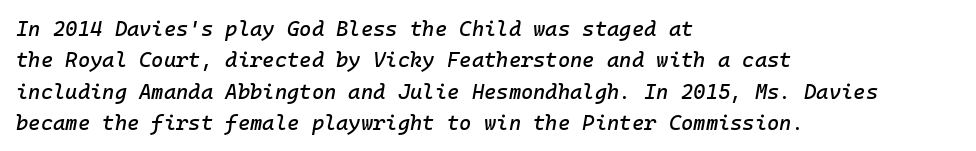
Q: Is the text italic (slanted)? A: Yes, it leans right by about 10 degrees.
Q: Is the text underlined? A: No.
Q: How is the paragraph aligned? A: Left-aligned.
Q: Is the spacing between letters normal or unusually wide? A: Normal.
Q: Is the spacing between lines tight, normal or loose? A: Normal.
